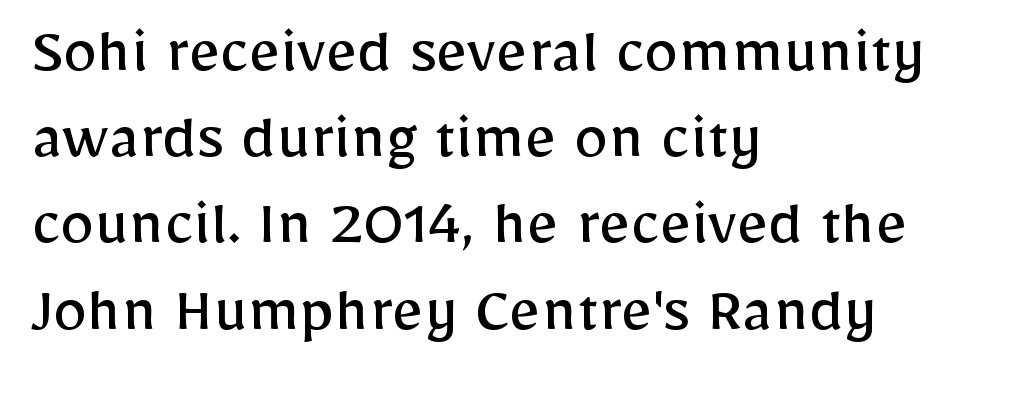
This is not heavy type; no bold has been used. How are the letters spaced? Ordinarily, with no added tracking. The compositor pushed each line to the left boundary. A clean baseline with only descenders dipping below it.
